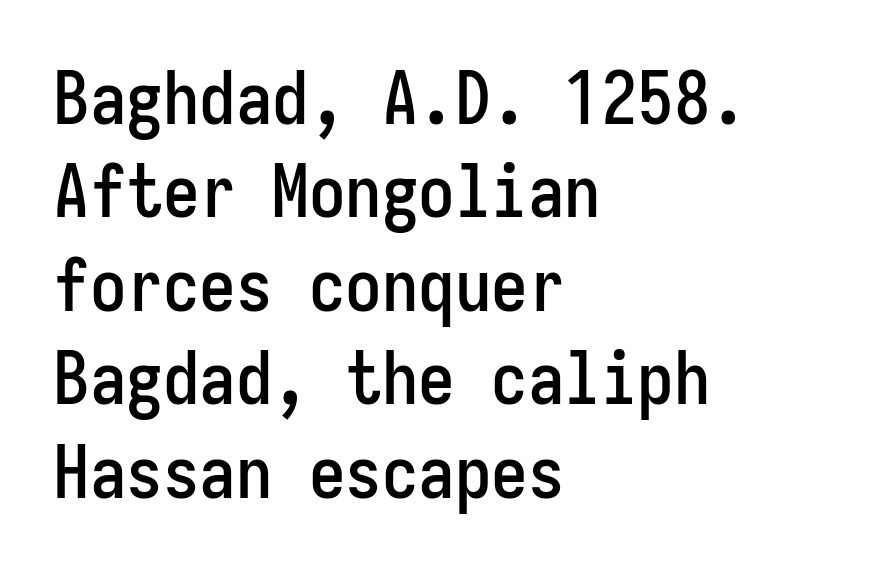
Font category for this specimen: sans-serif. You can tell it's not italic because the verticals are truly vertical. Rows of type keep a routine distance in the vertical direction. The rag falls on the right side of this text block. The face used here is rendered with its standard letterfit.
